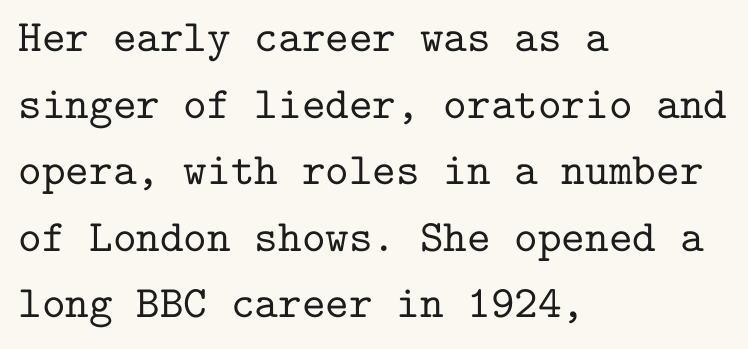
This sample keeps an unexceptional amount of space between lines. Unmarked baselines from the first word to the last. This rendering leaves character spacing at its baseline value. What kind of face is this? One with serifs. Every character here occupies the same horizontal width, giving the sample a typewriter-like rhythm.
